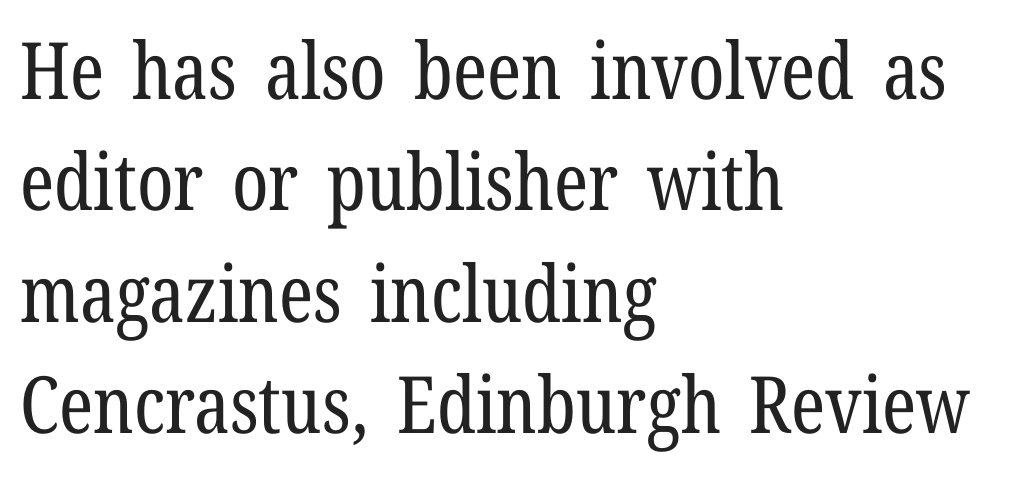
The image shows 79 px regular-weight, condensed serif type, upright; set left-aligned, normal line spacing (1.41x), normal letter spacing, not underlined; low stroke contrast and a medium x-height.
